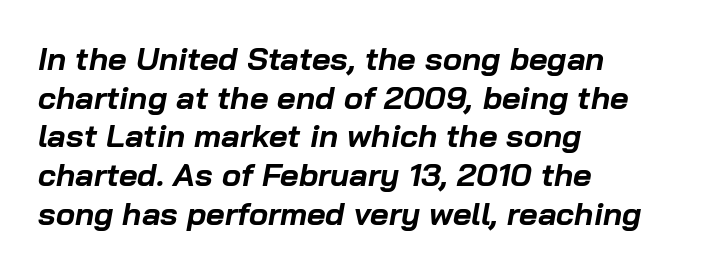
Style check: oblique. Note the varied advance widths — an 'i' is clearly narrower than an 'm'. This rendering leaves character spacing at its baseline value. Typeset ragged right — the left edge is the straight one.
